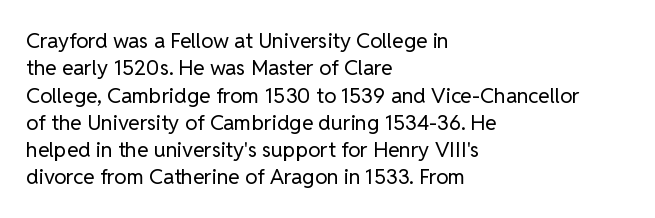
Reading down the block, your eye returns to a fixed left position each line. The weight tops out at a normal text grade. Interline gaps are of average width in this sample. The letters sit at their default tracking, neither squeezed nor spread.
